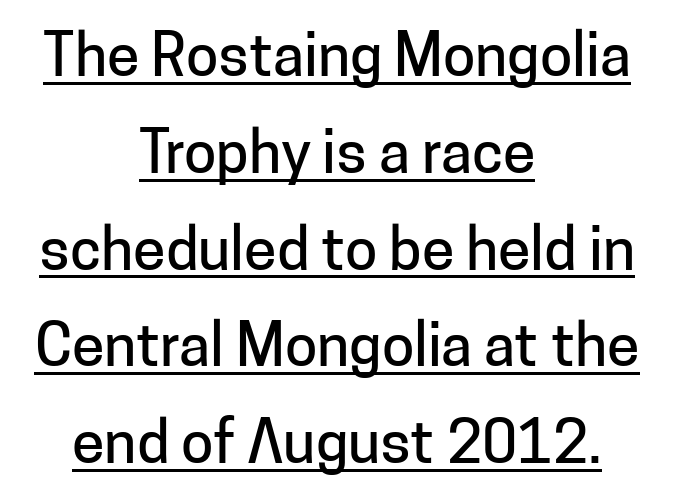
The vertical gap from one line to the next is medium. There is no visible air inserted between adjacent glyphs. The lines in this sample share a center point and differ in where they start and stop. This rendering employs a face without finishing strokes, i.e., a sans-serif. Honestly, the underline is the first thing you notice here. Do the characters align in a grid? No, the font is proportional.
